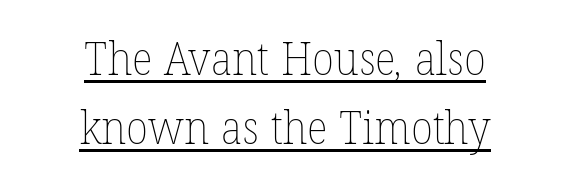
The image shows 45 px thin type; set centered, normal line spacing (1.54x), normal letter spacing, underlined; low stroke contrast and a medium x-height.
